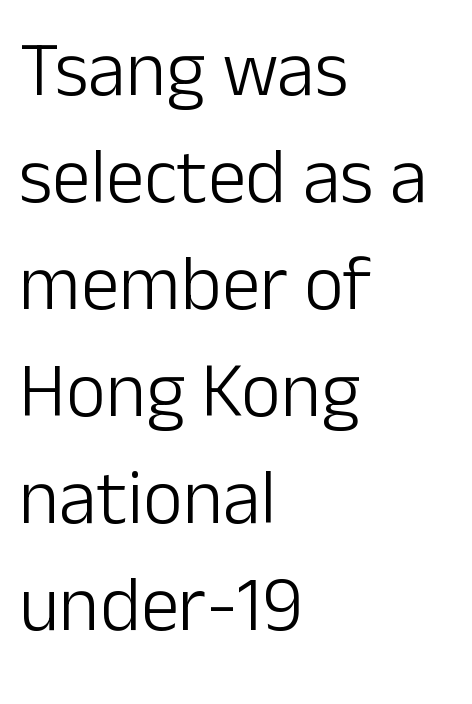
Lines of text with bare space underneath. Reading down the block, your eye returns to a fixed left position each line. Each letter keeps its own natural width here, so spacing adapts to shape. Stems and bowls with no extra thickness — not bold. Compared with typical paragraphs, the rows here are spaced about the same. The letters stand straight up with perfectly vertical stems.
